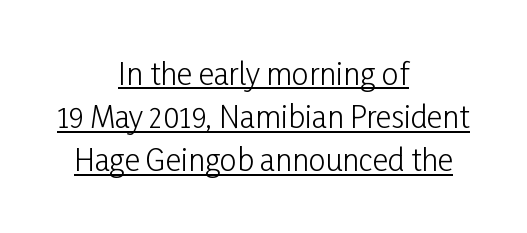
{"serif": "no", "italic": "no", "bold": "no", "weight": "light", "width": "condensed", "stroke_contrast": "low", "x_height": "medium", "monospaced": "no", "underline": "yes", "align": "center", "line_spacing": "normal", "line_spacing_ratio": 1.44, "letter_spacing": "normal", "letter_spacing_em": 0.0, "glyph_px": 30}
